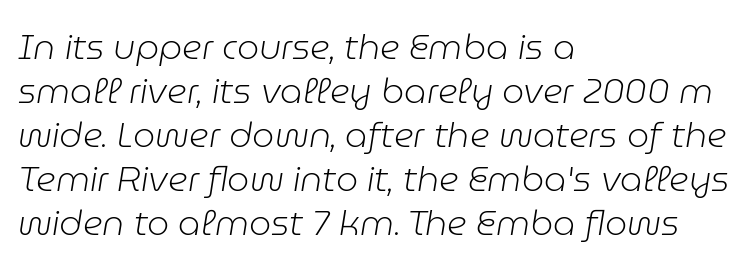
Q: Is the text bold? A: No.
Q: Is the text italic (slanted)? A: Yes, it leans right by about 9 degrees.
Q: Is the text underlined? A: No.
Q: How is the paragraph aligned? A: Left-aligned.
Q: Is the spacing between letters normal or unusually wide? A: Normal.
Q: Is the spacing between lines tight, normal or loose? A: Normal.
Q: Width (condensed, normal, or wide)? A: Normal.
Q: Stroke contrast? A: Low.
Q: x-height? A: Medium.
Q: Monospaced? A: No.
